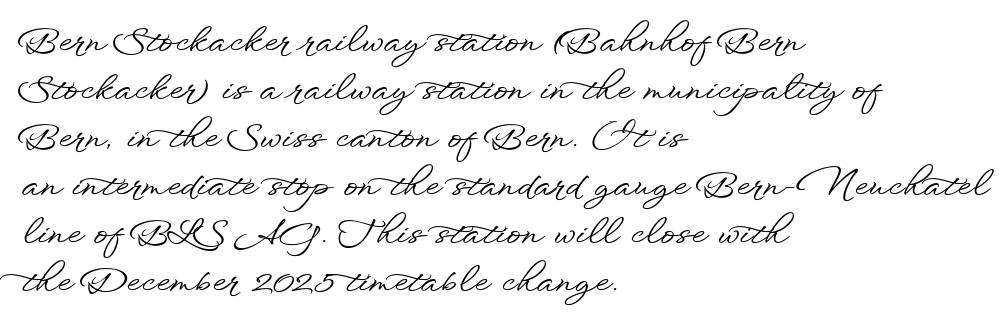
{"serif": "no", "width": "wide", "stroke_contrast": "low", "x_height": "small", "monospaced": "no", "underline": "no", "align": "left", "line_spacing": "normal", "line_spacing_ratio": 1.37, "letter_spacing": "normal", "letter_spacing_em": 0.0, "glyph_px": 35}
